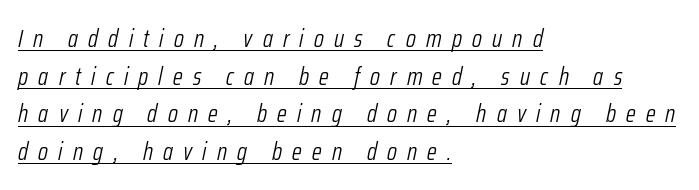
{"italic": "yes", "lean": "right", "slant_degrees": 12, "bold": "no", "underline": "yes", "align": "left", "line_spacing": "normal", "line_spacing_ratio": 1.51, "letter_spacing": "wide", "letter_spacing_em": 0.41, "glyph_px": 25}
